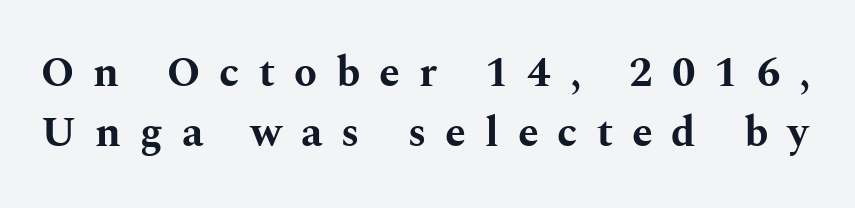
The image shows 42 px bold, wide serif type, upright; set normal line spacing (1.44x), unusually wide letter spacing (+0.45 em), not underlined; medium stroke contrast and a medium x-height.
